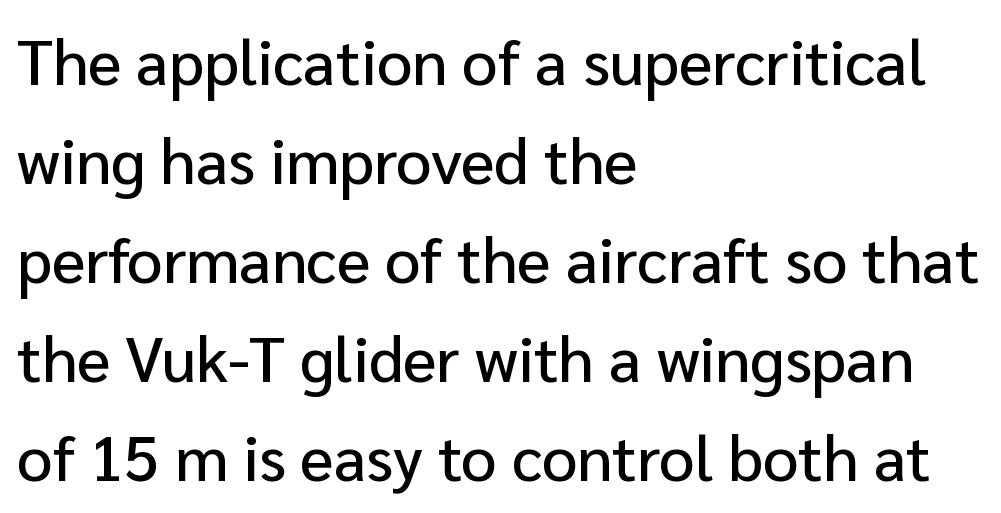
Bare-footed words on every line. You could not count columns in this text — the font is proportionally spaced. Look at the bottom of the vertical strokes: they stop flat, with no serifs. Standard letterfit; no display-style spreading of the glyphs. Quick note: not italic, upright. The paragraph shown leans on its left margin.
